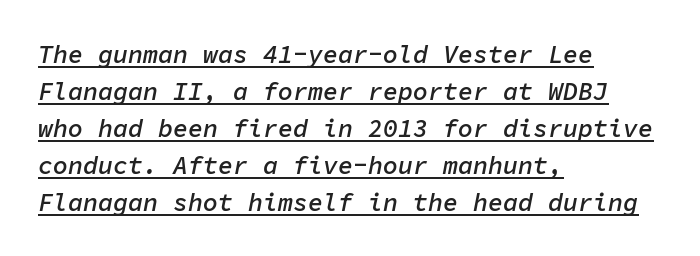
The image shows 25 px text type, italic (leaning right); set left-aligned, normal line spacing (1.48x), normal letter spacing, underlined.
